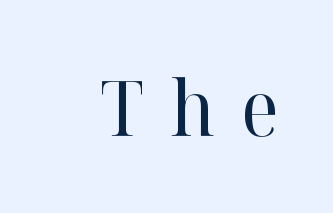
Q: Is the text bold? A: No.
Q: Is the text italic (slanted)? A: No, it is upright.
Q: Is the typeface a serif or a sans-serif typeface? A: Serif.
Q: Is the text underlined? A: No.
Q: Is the spacing between letters normal or unusually wide? A: Unusually wide.
Q: Width (condensed, normal, or wide)? A: Normal.
Q: Stroke contrast? A: High.
Q: x-height? A: Medium.
Q: Monospaced? A: No.
